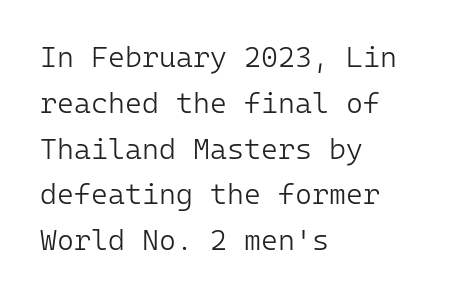
Q: Is the text bold? A: No.
Q: Is the text italic (slanted)? A: No, it is upright.
Q: Is the typeface a serif or a sans-serif typeface? A: Sans-serif.
Q: Is the text underlined? A: No.
Q: How is the paragraph aligned? A: Left-aligned.
Q: Is the spacing between letters normal or unusually wide? A: Normal.
Q: Is the spacing between lines tight, normal or loose? A: Normal.
Q: Width (condensed, normal, or wide)? A: Normal.
Q: Stroke contrast? A: Low.
Q: x-height? A: Medium.
Q: Monospaced? A: Yes.
